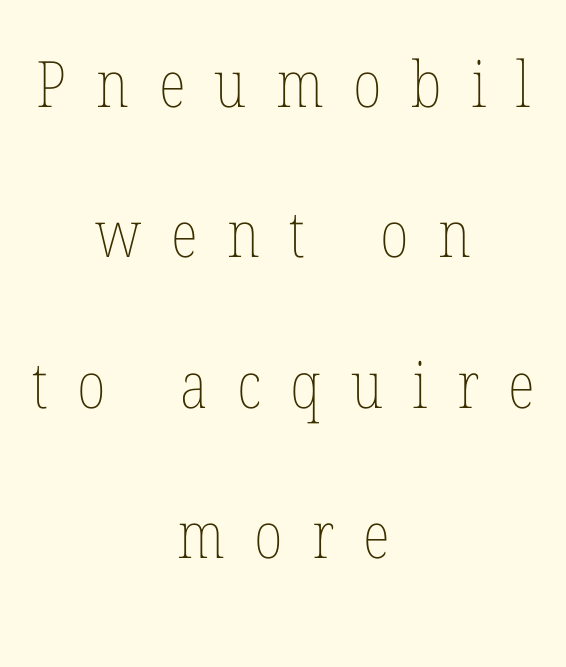
Each letter keeps its own natural width here, so spacing adapts to shape. How would I describe the line gaps? Wide and relaxed. Just letters on the line, the space beneath them empty. Line starts and ends both wander, symmetrically. Loose tracking; the words dissolve into strings of separated letters. The passage shown is not bold in any degree.
